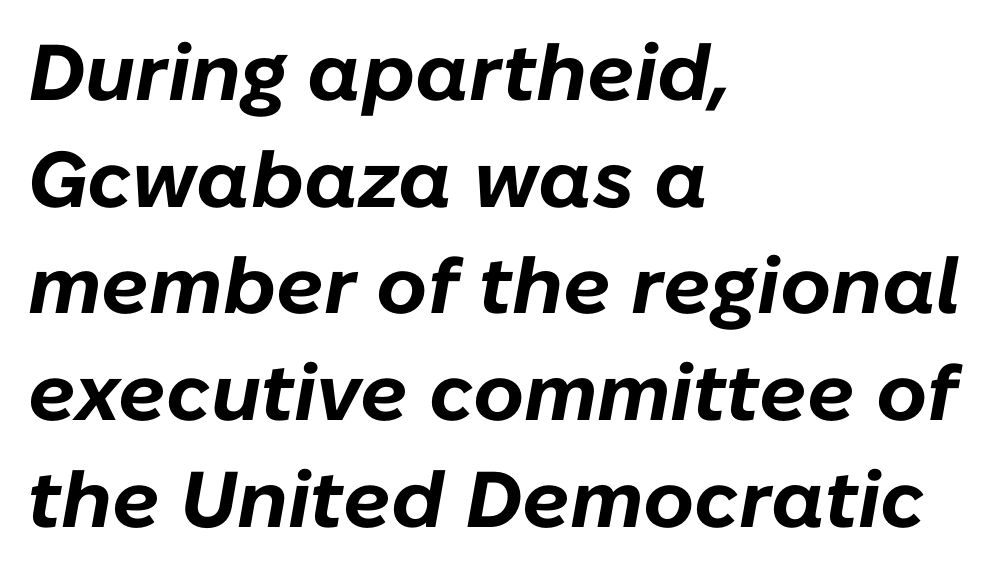
Q: Is the text bold? A: Yes.
Q: Is the text italic (slanted)? A: Yes, it leans right by about 10 degrees.
Q: Is the text underlined? A: No.
Q: How is the paragraph aligned? A: Left-aligned.
Q: Is the spacing between letters normal or unusually wide? A: Normal.
Q: Is the spacing between lines tight, normal or loose? A: Normal.
Q: Width (condensed, normal, or wide)? A: Normal.
Q: Stroke contrast? A: Low.
Q: x-height? A: Medium.
Q: Monospaced? A: No.
